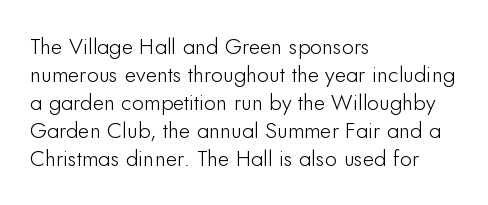
In terms of leading, this rendering sits right in the middle. Do the letters lean? They stand straight. These lines stack with their left ends in a neat column. The zone under the glyphs is completely vacant. The letters sit at their default tracking, neither squeezed nor spread.
